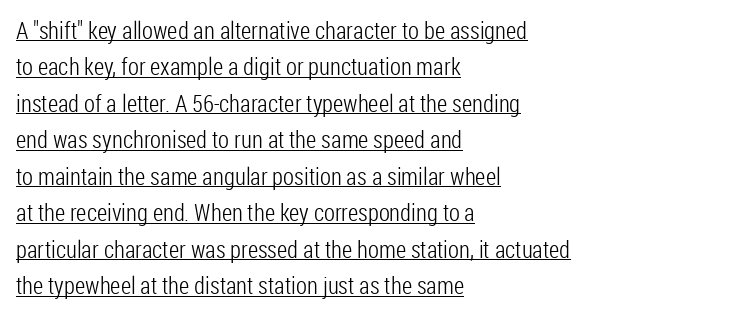
Q: Is the text bold? A: No.
Q: Is the text italic (slanted)? A: No, it is upright.
Q: Is the text underlined? A: Yes.
Q: How is the paragraph aligned? A: Left-aligned.
Q: Is the spacing between letters normal or unusually wide? A: Normal.
Q: Is the spacing between lines tight, normal or loose? A: Normal.
